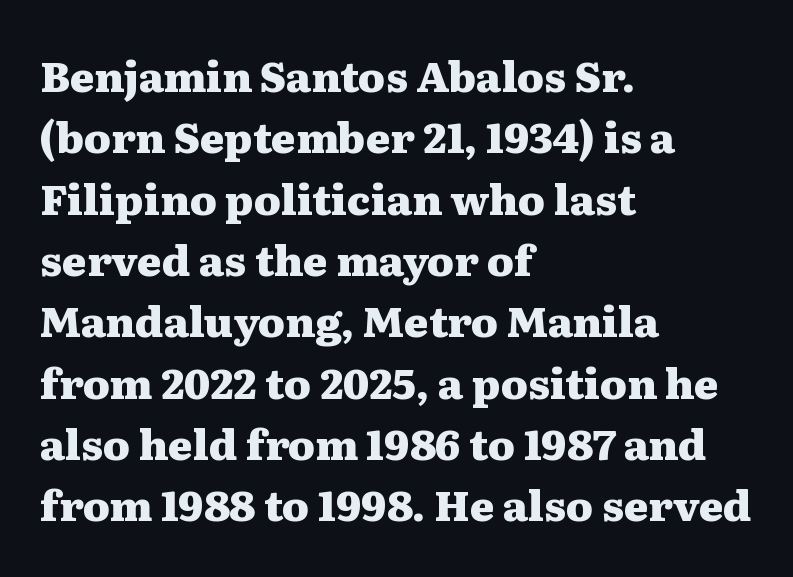
Little horizontal feet cap the strokes, marking this as serif type. Students, this is bold: see how much ink each stroke carries. These lines are rendered in a variable-pitch font. Notice how the stems are strictly vertical — no italics here. These lines keep a tight, regular rhythm from letter to letter. Which margin do the lines hug? The left one — the right edge is uneven.
